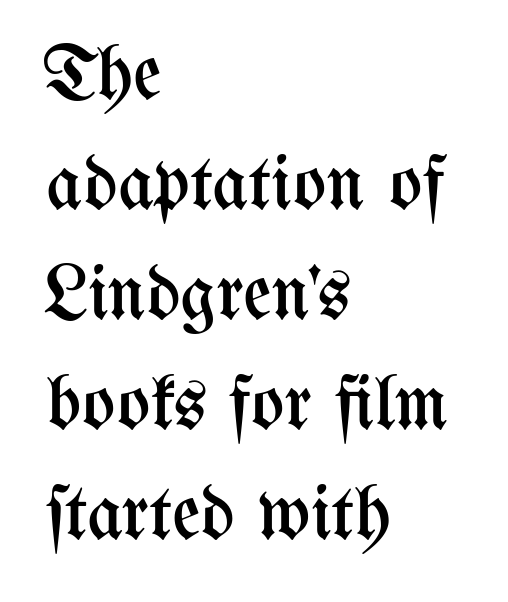
Q: Is the text bold? A: No.
Q: Is the text italic (slanted)? A: No, it is upright.
Q: Is the text underlined? A: No.
Q: How is the paragraph aligned? A: Left-aligned.
Q: Is the spacing between letters normal or unusually wide? A: Normal.
Q: Is the spacing between lines tight, normal or loose? A: Normal.
Q: Width (condensed, normal, or wide)? A: Condensed.
Q: Stroke contrast? A: Medium.
Q: x-height? A: Medium.
Q: Monospaced? A: No.
